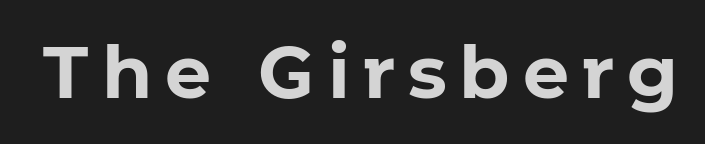
{"serif": "no", "italic": "no", "bold": "yes", "weight": "bold", "width": "normal", "stroke_contrast": "low", "x_height": "medium", "monospaced": "no", "underline": "no", "glyph_px": 73}
